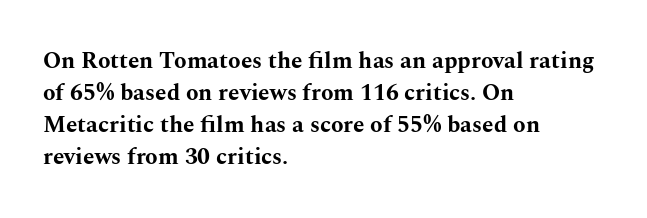
Q: Is the text bold? A: Yes.
Q: Is the text italic (slanted)? A: No, it is upright.
Q: Is the text underlined? A: No.
Q: How is the paragraph aligned? A: Left-aligned.
Q: Is the spacing between letters normal or unusually wide? A: Normal.
Q: Is the spacing between lines tight, normal or loose? A: Normal.
